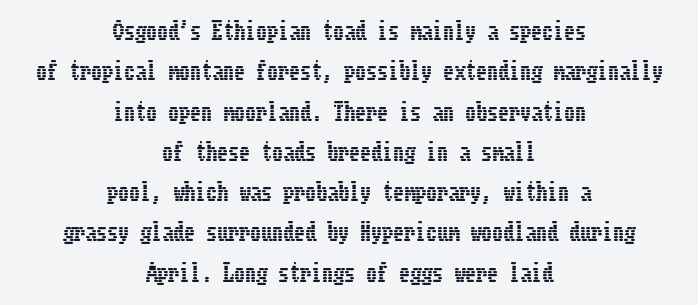
The rendering keeps characters at their native spacing. The specimen reads as upright at a glance. Each row of text sits above clean, open space. The passage is arranged like a title page — every line centered.
